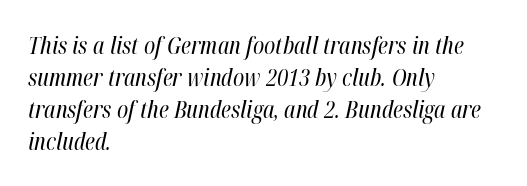
Q: Is the text bold? A: No.
Q: Is the text italic (slanted)? A: Yes, it leans right by about 12 degrees.
Q: Is the text underlined? A: No.
Q: How is the paragraph aligned? A: Left-aligned.
Q: Is the spacing between letters normal or unusually wide? A: Normal.
Q: Is the spacing between lines tight, normal or loose? A: Normal.
